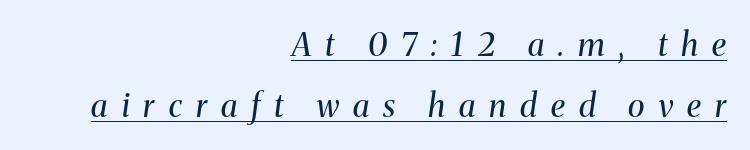
{"serif": "yes", "italic": "yes", "lean": "right", "slant_degrees": 8, "bold": "no", "weight": "regular", "width": "normal", "stroke_contrast": "medium", "x_height": "medium", "monospaced": "no", "underline": "yes", "align": "right", "line_spacing": "loose", "line_spacing_ratio": 1.9, "letter_spacing": "wide", "letter_spacing_em": 0.44, "glyph_px": 32}
